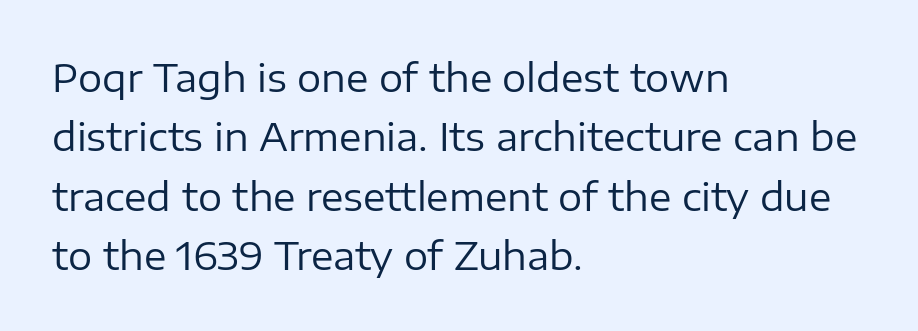
The image shows 38 px regular-weight sans-serif type, upright; set left-aligned, normal line spacing (1.56x), normal letter spacing, not underlined; low stroke contrast and a medium x-height.
